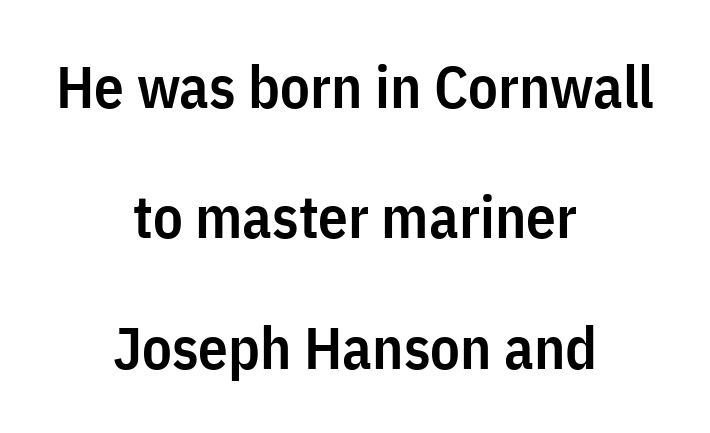
Airy leading. The type is set solid horizontally, with unmodified tracking. The font family rendered here belongs to the sans-serif group. A clean baseline with only descenders dipping below it. You could not count columns in this text — the font is proportionally spaced.
